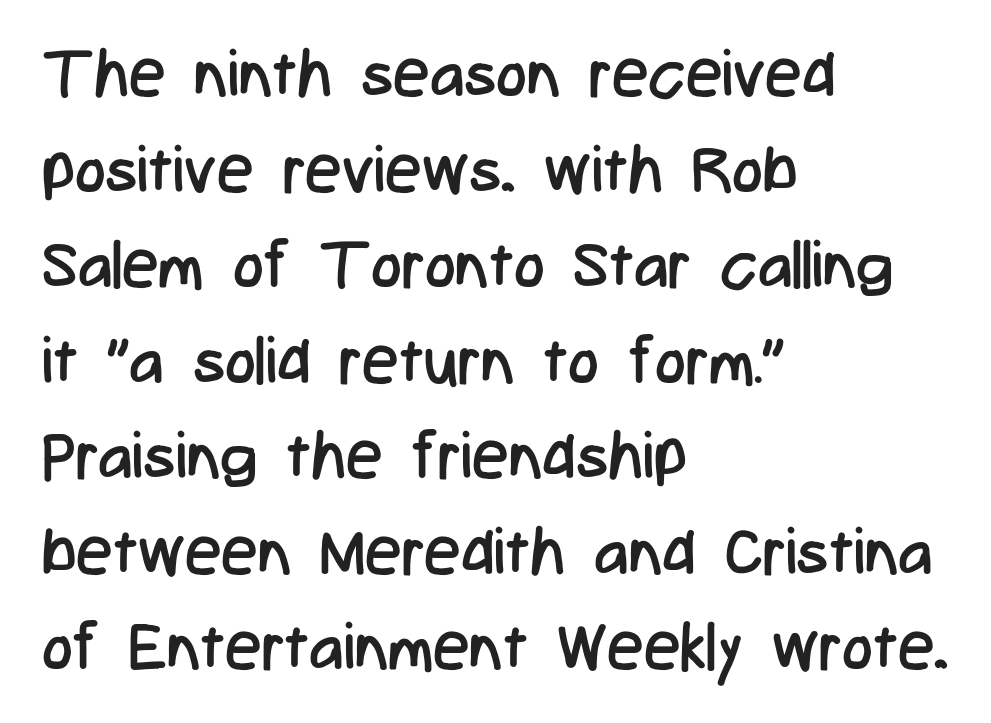
The passage shown is not bold in any degree. Here the designer chose a conventional face with non-uniform glyph widths. This sample uses plain, unmodified letter spacing. Layout note: lines flush left. You can tell from the bare stems that sans-serif type was used. Unmarked baselines from the first word to the last.
